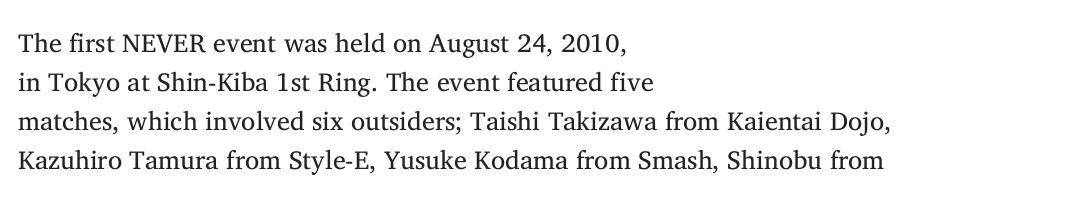
Each new line begins a customary step beneath the previous one. Students, note that the glyphs here touch the page at normal intervals. Letters rest on an invisible, unmarked baseline. Posture: upright roman.
